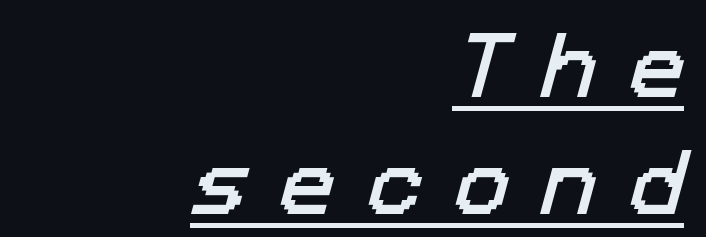
{"serif": "no", "width": "normal", "stroke_contrast": "low", "x_height": "medium", "monospaced": "no", "underline": "yes", "align": "right", "line_spacing": "normal", "line_spacing_ratio": 1.58, "letter_spacing": "wide", "letter_spacing_em": 0.43, "glyph_px": 74}
